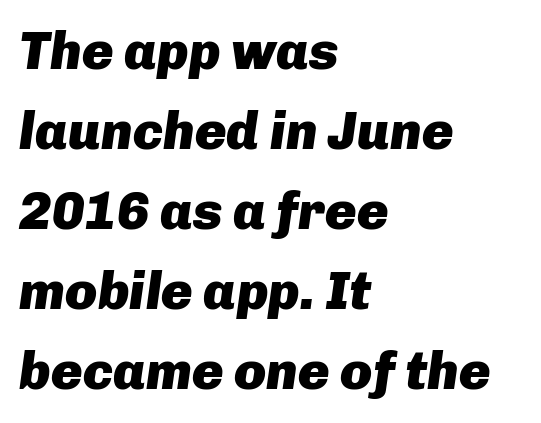
This sample uses plain, unmodified letter spacing. This sample has the flowing, uneven cadence of proportional lettering. The lines are quadded left. Would a proofreader flag this as italicized? Yes.
